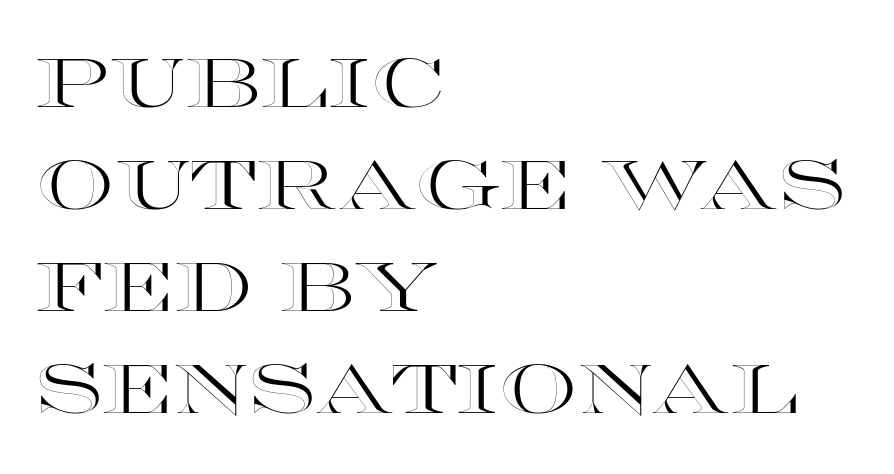
If you measured baseline to baseline, you'd find a middling distance. The face used here is rendered with its standard letterfit. Vertical strokes here are truly vertical. Bare-footed words on every line.
